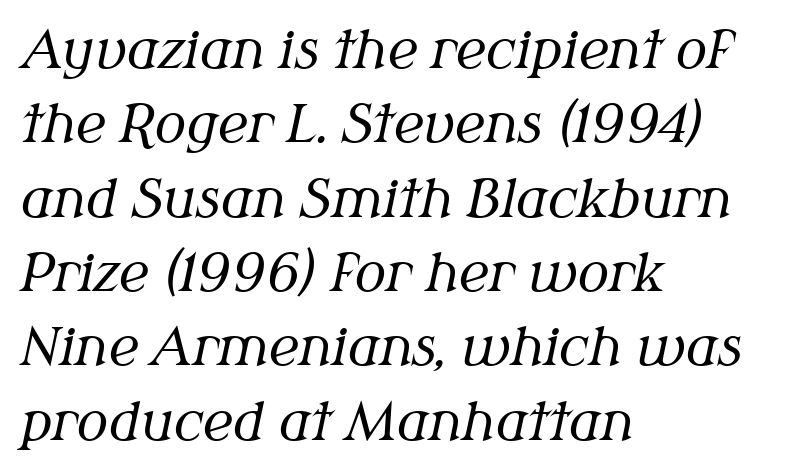
Q: Is the text bold? A: No.
Q: Is the text italic (slanted)? A: Yes, it leans right by about 12 degrees.
Q: Is the typeface a serif or a sans-serif typeface? A: Serif.
Q: Is the text underlined? A: No.
Q: How is the paragraph aligned? A: Left-aligned.
Q: Is the spacing between letters normal or unusually wide? A: Normal.
Q: Is the spacing between lines tight, normal or loose? A: Normal.
Q: Width (condensed, normal, or wide)? A: Normal.
Q: Stroke contrast? A: Medium.
Q: x-height? A: Medium.
Q: Monospaced? A: No.
